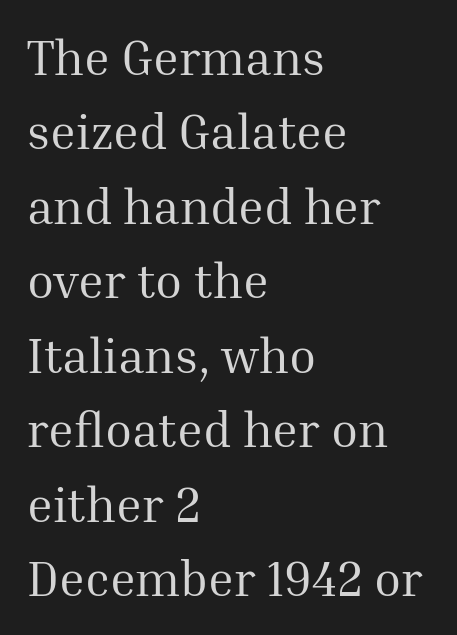
The passage shown is not underscored anywhere. The font is comparable to plain body text, perhaps lighter. The specimen reads as upright at a glance. Proportional: the letters do not fall into vertical columns.
